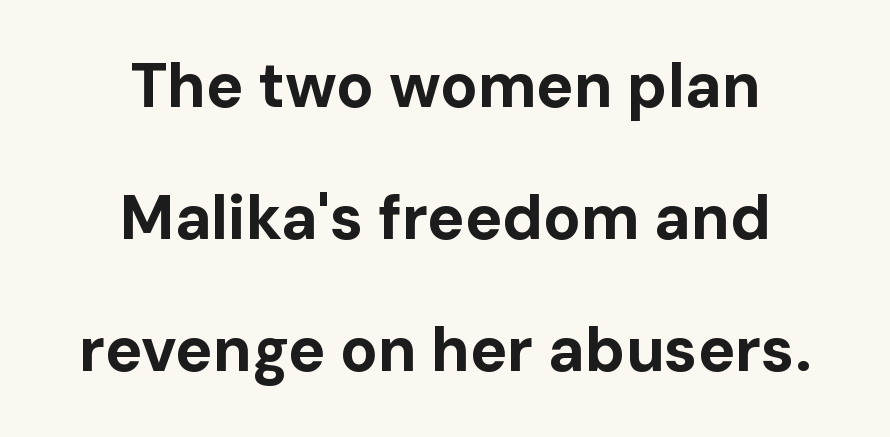
The image shows 62 px bold sans-serif type, upright; set centered, loose line spacing (2.13x), normal letter spacing, not underlined; low stroke contrast and a medium x-height.
